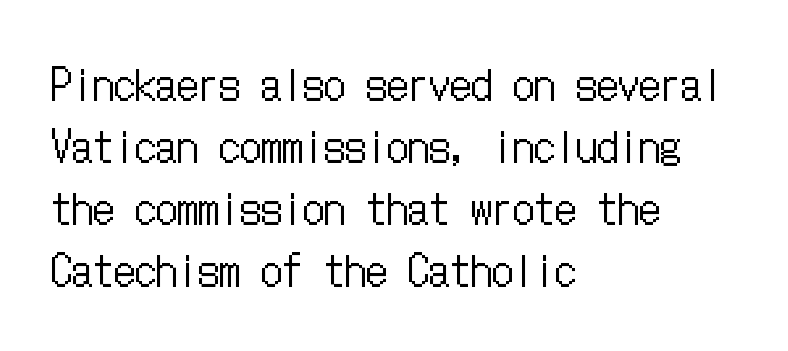
{"italic": "no", "bold": "no", "weight": "regular", "width": "condensed", "stroke_contrast": "low", "x_height": "medium", "underline": "no", "align": "left", "line_spacing": "normal", "line_spacing_ratio": 1.48, "letter_spacing": "normal", "letter_spacing_em": 0.0, "glyph_px": 42}
